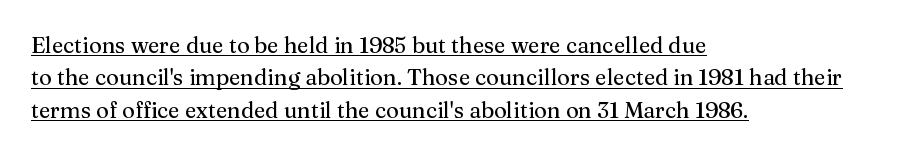
The image shows 22 px text type, upright; set left-aligned, normal line spacing (1.47x), normal letter spacing, underlined.
